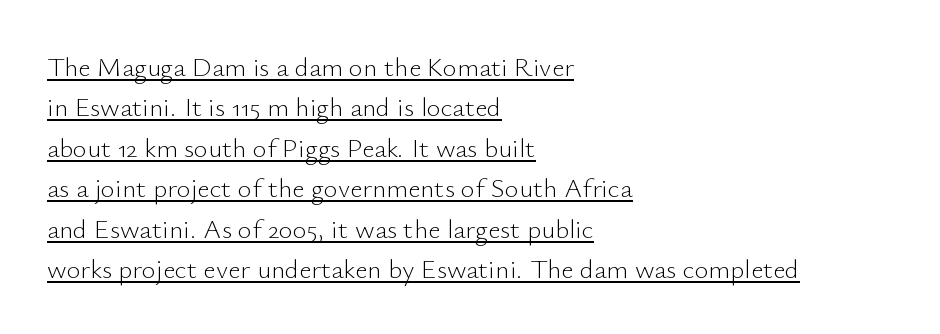
You can see a thin bar hugging the bottom of the glyphs. The rendering keeps characters at their native spacing. Letters have the restrained weight of plain body copy at most. No italicization has been applied; the sample stays upright. What's the leading like? Ordinary, nothing unusual.
